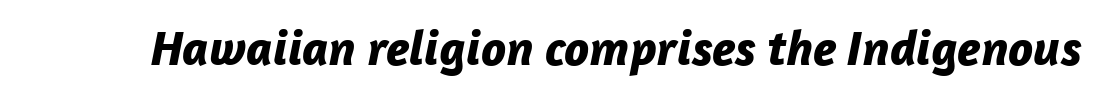
The strip under each line holds only bare page. Tracking value appears to be zero — textbook default spacing. Every letter is thick-stroked: bold, no question. Is the type slanted? Yes — the strokes lean at a clear angle.
